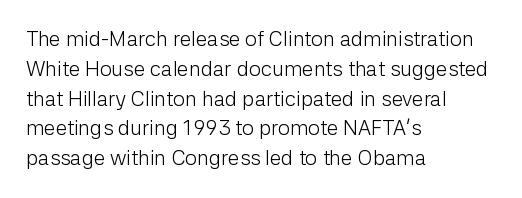
Q: Is the text bold? A: No.
Q: Is the text italic (slanted)? A: No, it is upright.
Q: Is the text underlined? A: No.
Q: How is the paragraph aligned? A: Left-aligned.
Q: Is the spacing between letters normal or unusually wide? A: Normal.
Q: Is the spacing between lines tight, normal or loose? A: Normal.
